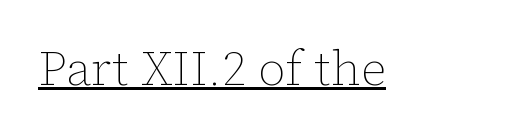
The image shows 48 px thin type, upright; set normal letter spacing, underlined; low stroke contrast and a medium x-height.
